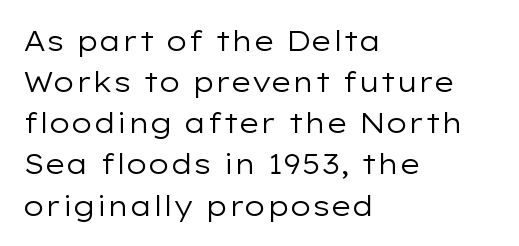
The face used here is proportionally spaced, like ordinary book or web type. Letter spacing: default. Check under the words: just untouched page. Characters remain perfectly vertical along every line. Quick note: interline space is typical. Weight class: somewhere from thin through regular.
